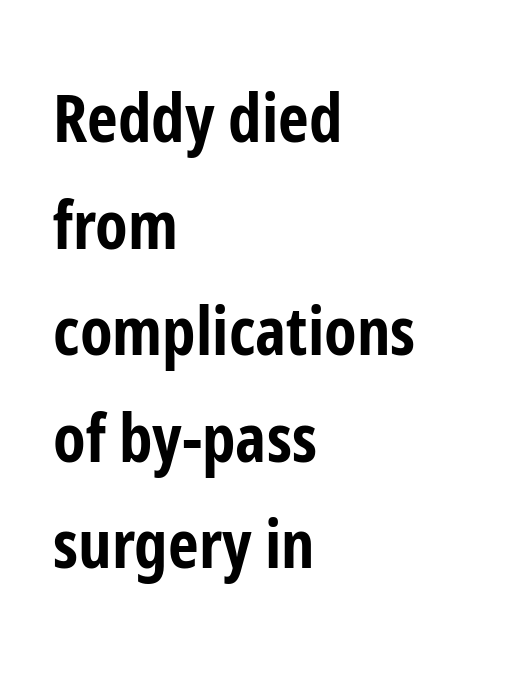
{"serif": "no", "italic": "no", "bold": "yes", "weight": "bold", "width": "condensed", "stroke_contrast": "low", "x_height": "medium", "monospaced": "no", "underline": "no", "align": "left", "line_spacing": "normal", "line_spacing_ratio": 1.59, "letter_spacing": "normal", "letter_spacing_em": 0.0, "glyph_px": 67}
